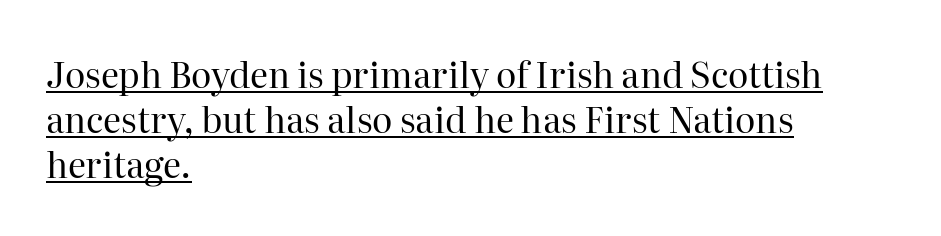
The image shows 35 px regular-weight serif type, upright; set left-aligned, normal line spacing (1.29x), normal letter spacing, underlined; high stroke contrast and a medium x-height.
